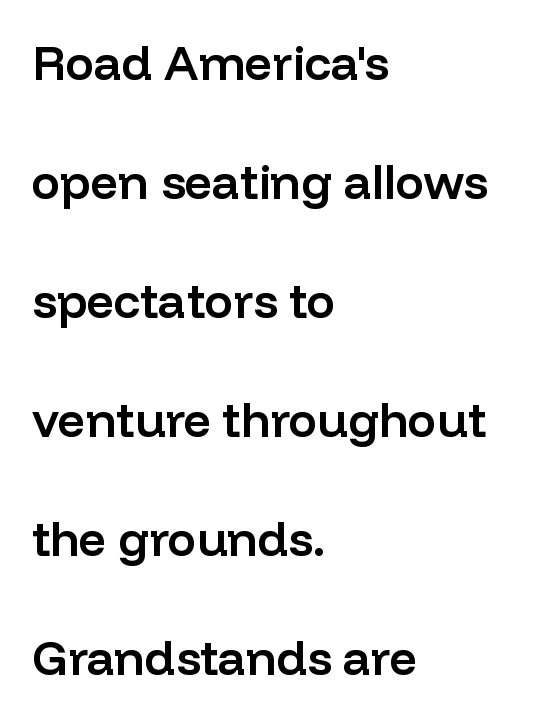
{"serif": "no", "italic": "no", "bold": "semi", "weight": "semibold", "width": "normal", "stroke_contrast": "low", "x_height": "medium", "monospaced": "no", "underline": "no", "align": "left", "line_spacing": "loose", "line_spacing_ratio": 2.48, "letter_spacing": "normal", "letter_spacing_em": 0.0, "glyph_px": 48}
